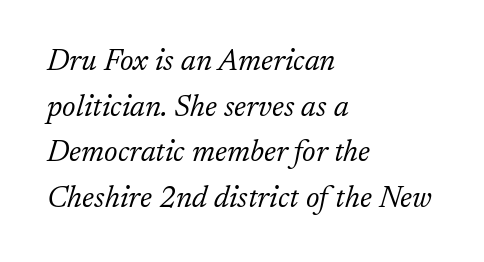
The image shows 30 px light serif type, italic (leaning right); set left-aligned, normal line spacing (1.52x), normal letter spacing, not underlined; low stroke contrast and a medium x-height.
